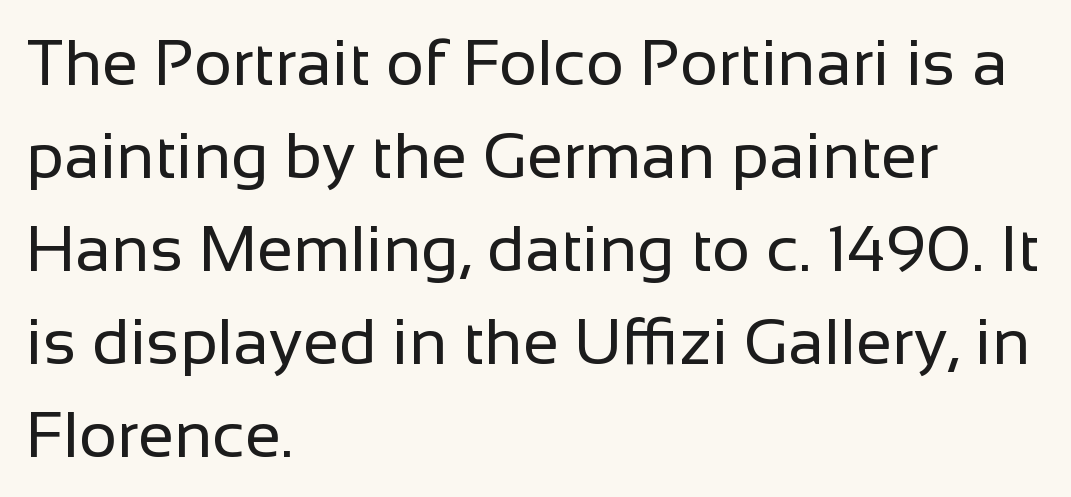
Q: Is the text bold? A: No.
Q: Is the text italic (slanted)? A: No, it is upright.
Q: Is the typeface a serif or a sans-serif typeface? A: Sans-serif.
Q: Is the text underlined? A: No.
Q: How is the paragraph aligned? A: Left-aligned.
Q: Is the spacing between letters normal or unusually wide? A: Normal.
Q: Is the spacing between lines tight, normal or loose? A: Normal.
Q: Width (condensed, normal, or wide)? A: Normal.
Q: Stroke contrast? A: Low.
Q: x-height? A: Medium.
Q: Monospaced? A: No.
